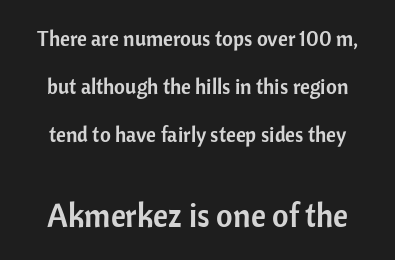
The image shows 32 px sans-serif type, upright; set loose line spacing (2.29x), normal letter spacing, not underlined; the second (bottom) block is 1.52x larger; low stroke contrast and a medium x-height.
